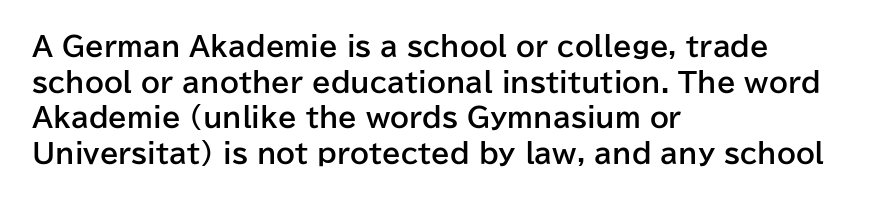
The image shows 27 px bold type, upright; set left-aligned, normal line spacing (1.32x), normal letter spacing, not underlined.
